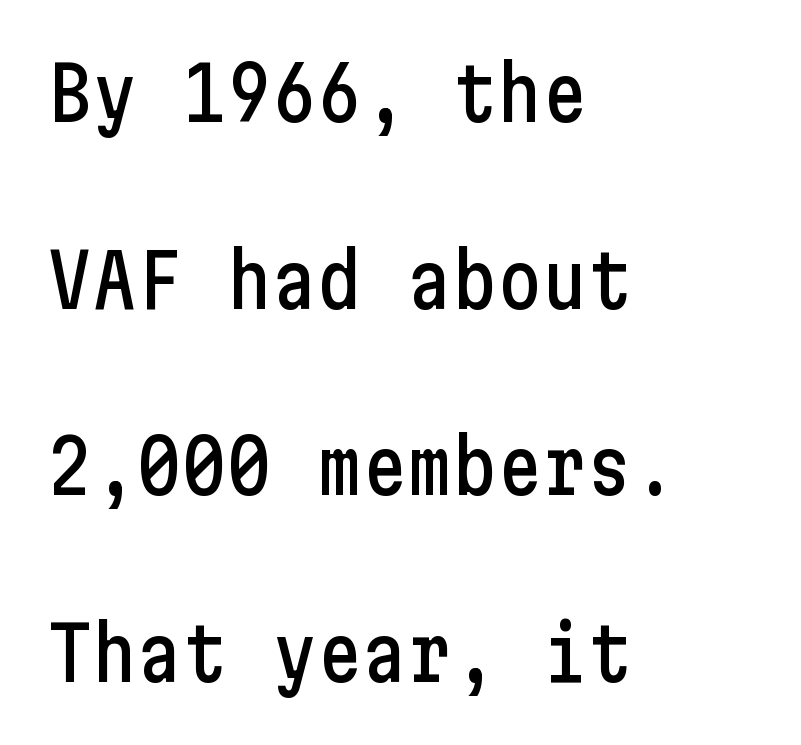
{"serif": "no", "italic": "no", "width": "condensed", "stroke_contrast": "low", "x_height": "medium", "underline": "no", "align": "left", "line_spacing": "loose", "line_spacing_ratio": 2.49, "letter_spacing": "normal", "letter_spacing_em": 0.0, "glyph_px": 75}
